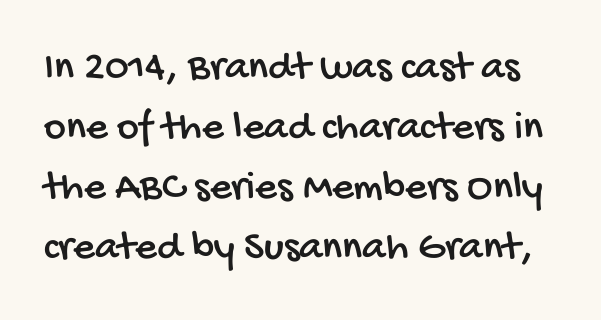
{"serif": "no", "width": "condensed", "stroke_contrast": "low", "x_height": "large", "monospaced": "no", "underline": "no", "line_spacing": "normal", "line_spacing_ratio": 1.43, "letter_spacing": "normal", "letter_spacing_em": 0.0, "glyph_px": 42}
